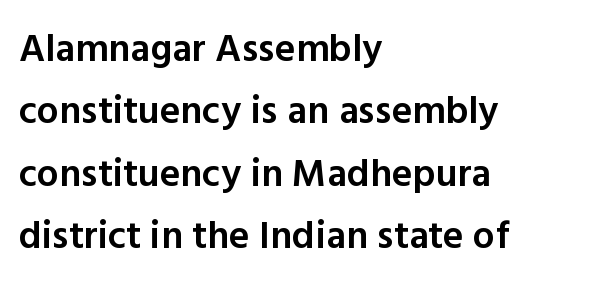
{"serif": "no", "italic": "no", "bold": "semi", "weight": "semibold", "width": "normal", "x_height": "medium", "monospaced": "no", "underline": "no", "align": "left", "line_spacing": "normal", "line_spacing_ratio": 1.6, "letter_spacing": "normal", "letter_spacing_em": 0.0, "glyph_px": 39}
